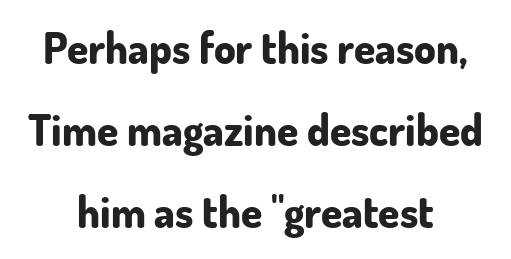
Q: Is the text bold? A: Yes.
Q: Is the text italic (slanted)? A: No, it is upright.
Q: Is the typeface a serif or a sans-serif typeface? A: Sans-serif.
Q: Is the text underlined? A: No.
Q: How is the paragraph aligned? A: Centered.
Q: Is the spacing between letters normal or unusually wide? A: Normal.
Q: Is the spacing between lines tight, normal or loose? A: Loose.
Q: Width (condensed, normal, or wide)? A: Normal.
Q: Stroke contrast? A: Low.
Q: x-height? A: Small.
Q: Monospaced? A: No.
